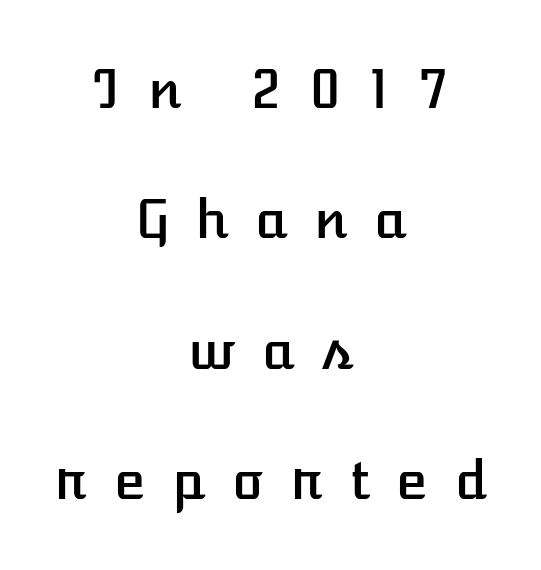
{"italic": "no", "width": "normal", "stroke_contrast": "low", "x_height": "medium", "monospaced": "no", "underline": "no", "align": "center", "line_spacing": "loose", "line_spacing_ratio": 2.46, "letter_spacing": "wide", "letter_spacing_em": 0.49, "glyph_px": 53}
